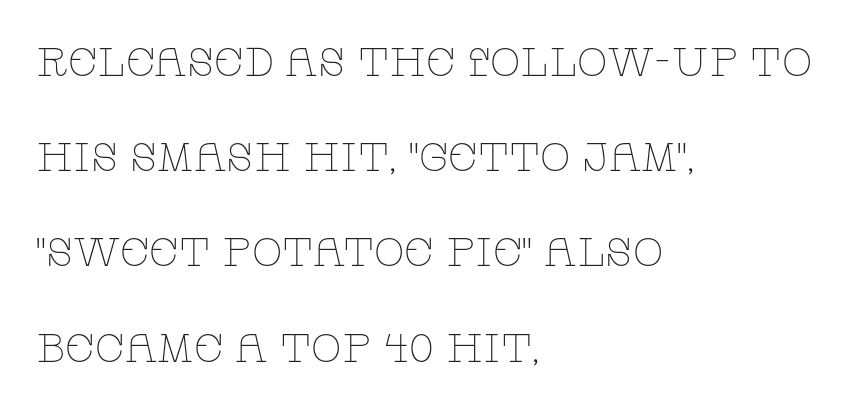
The image shows 40 px thin, wide serif type, upright; set left-aligned, loose line spacing (2.38x), normal letter spacing, not underlined; low stroke contrast and a large x-height.
